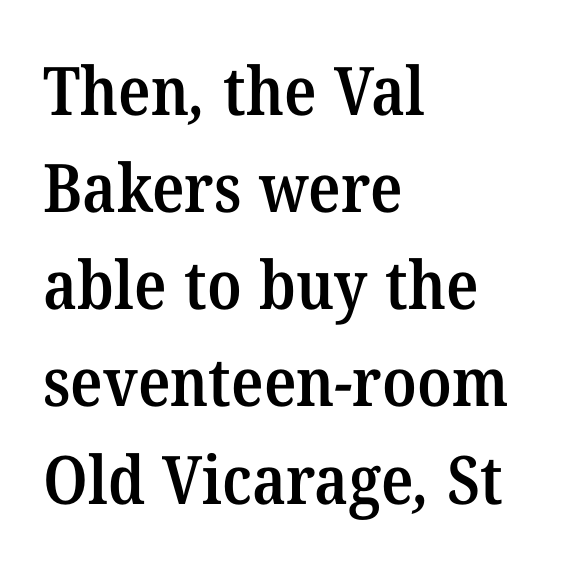
The image shows 67 px semibold serif type; set left-aligned, normal line spacing (1.45x), normal letter spacing, not underlined; medium stroke contrast and a medium x-height.
